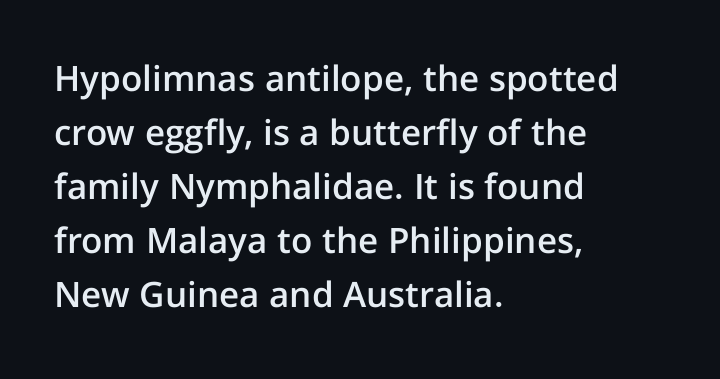
The image shows 35 px semibold sans-serif type, upright; set left-aligned, normal line spacing (1.54x), normal letter spacing, not underlined; low stroke contrast and a medium x-height.
